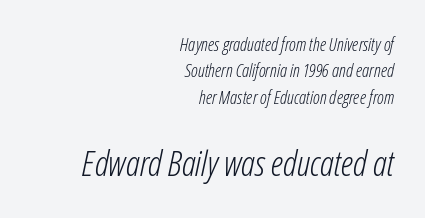
The image shows 35 px light, condensed type, italic (leaning right); set right-aligned, normal line spacing (1.46x), normal letter spacing, not underlined; the second (bottom) block is 1.94x larger; low stroke contrast and a medium x-height.
